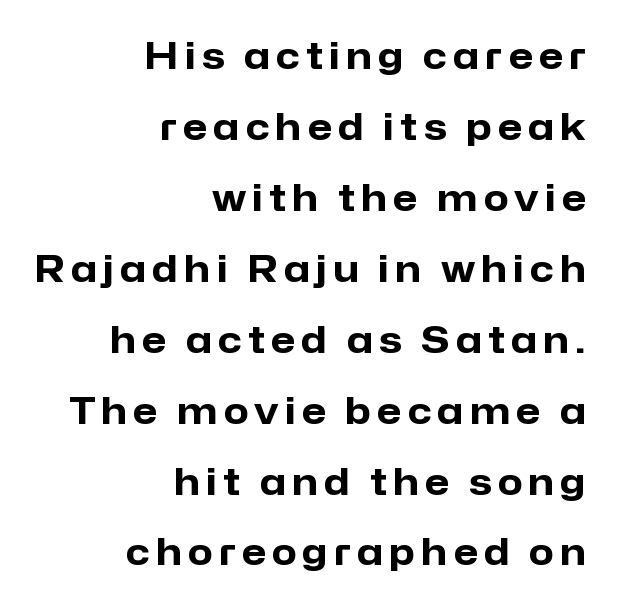
{"serif": "no", "italic": "no", "bold": "yes", "weight": "heavy", "width": "normal", "stroke_contrast": "low", "x_height": "medium", "monospaced": "no", "underline": "no", "align": "right", "line_spacing": "loose", "line_spacing_ratio": 1.97, "glyph_px": 36}
